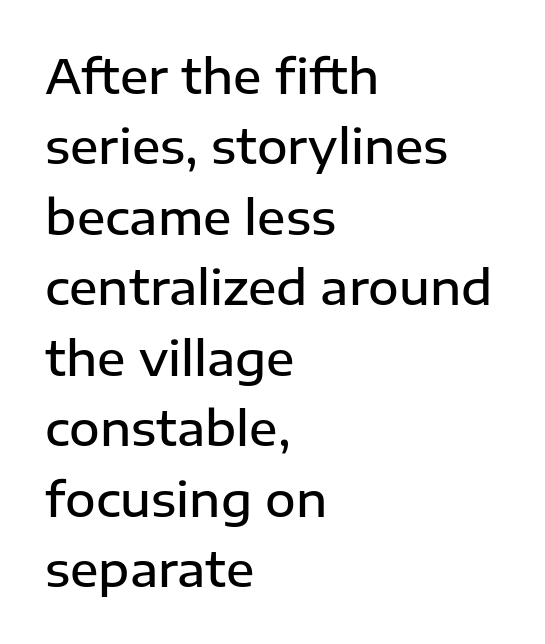
Vertical spacing — default. Semibold letterforms, between regular and bold. Proportional: the letters do not fall into vertical columns. Ordinary non-slanted type is in use. The setting favours the left margin, as ordinary paragraphs usually do.
